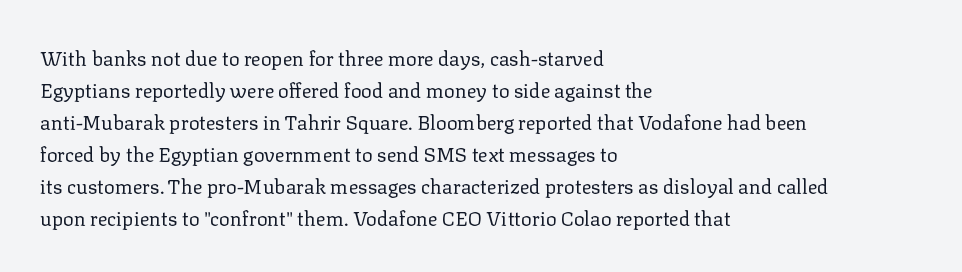
The image shows 20 px text type, upright; set left-aligned, normal line spacing (1.6x), normal letter spacing, not underlined.
